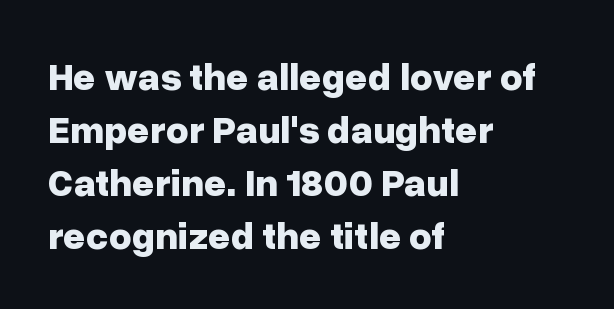
Q: Is the text bold? A: Yes.
Q: Is the text italic (slanted)? A: No, it is upright.
Q: Is the typeface a serif or a sans-serif typeface? A: Sans-serif.
Q: Is the text underlined? A: No.
Q: How is the paragraph aligned? A: Left-aligned.
Q: Is the spacing between letters normal or unusually wide? A: Normal.
Q: Is the spacing between lines tight, normal or loose? A: Normal.
Q: Width (condensed, normal, or wide)? A: Normal.
Q: Stroke contrast? A: Low.
Q: x-height? A: Medium.
Q: Monospaced? A: No.
